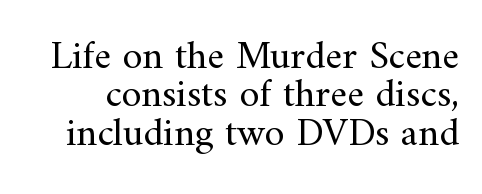
Is there any slant? The stems are plumb. The face used here is proportionally spaced, like ordinary book or web type. This sample uses plain, unmodified letter spacing. The string is rendered with underlining switched off.
